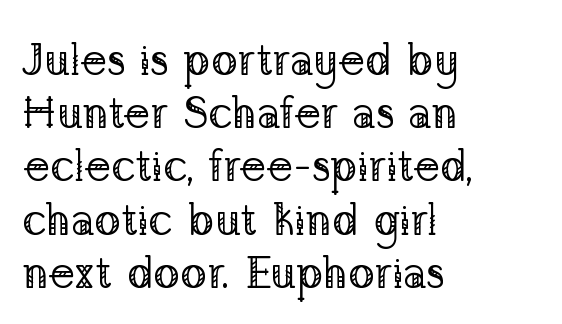
Q: Is the text bold? A: No.
Q: Is the text italic (slanted)? A: No, it is upright.
Q: Is the typeface a serif or a sans-serif typeface? A: Serif.
Q: Is the text underlined? A: No.
Q: How is the paragraph aligned? A: Left-aligned.
Q: Is the spacing between letters normal or unusually wide? A: Normal.
Q: Width (condensed, normal, or wide)? A: Normal.
Q: Stroke contrast? A: Low.
Q: x-height? A: Medium.
Q: Monospaced? A: No.
